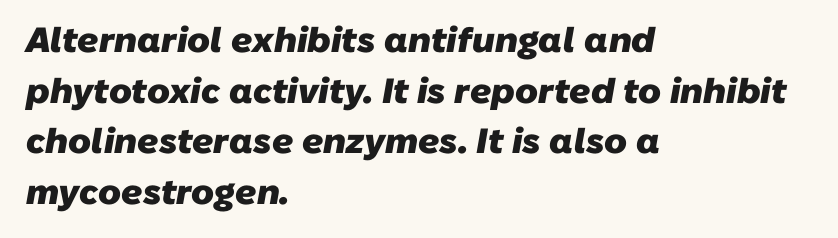
Q: Is the text bold? A: Yes.
Q: Is the typeface a serif or a sans-serif typeface? A: Sans-serif.
Q: Is the text underlined? A: No.
Q: How is the paragraph aligned? A: Left-aligned.
Q: Is the spacing between letters normal or unusually wide? A: Normal.
Q: Is the spacing between lines tight, normal or loose? A: Normal.
Q: Width (condensed, normal, or wide)? A: Normal.
Q: Stroke contrast? A: Low.
Q: x-height? A: Medium.
Q: Monospaced? A: No.
